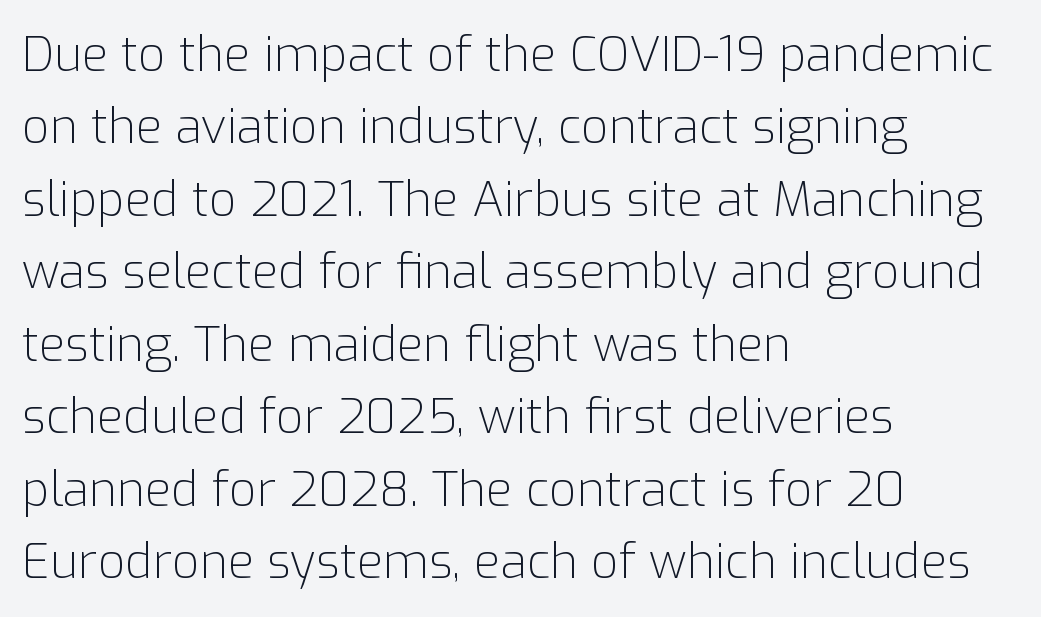
The image shows 48 px light sans-serif type, upright; set left-aligned, normal line spacing (1.51x), normal letter spacing, not underlined; low stroke contrast and a medium x-height.
